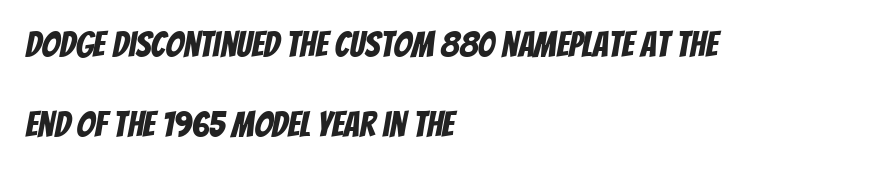
Q: Is the typeface a serif or a sans-serif typeface? A: Sans-serif.
Q: Is the text underlined? A: No.
Q: How is the paragraph aligned? A: Left-aligned.
Q: Is the spacing between letters normal or unusually wide? A: Normal.
Q: Is the spacing between lines tight, normal or loose? A: Loose.
Q: Width (condensed, normal, or wide)? A: Condensed.
Q: Stroke contrast? A: Low.
Q: x-height? A: Large.
Q: Monospaced? A: No.
